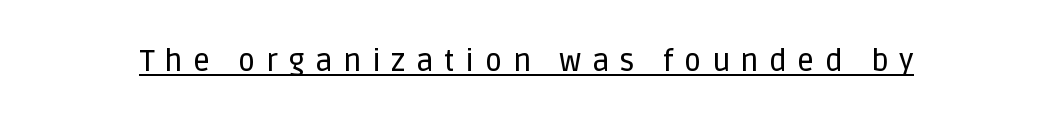
Is there any slant? The stems are plumb. The lettering is marked with a stroke running underneath it. These lines are rendered in a variable-pitch font. Each letter's strokes conclude bluntly, with no projecting serifs.
